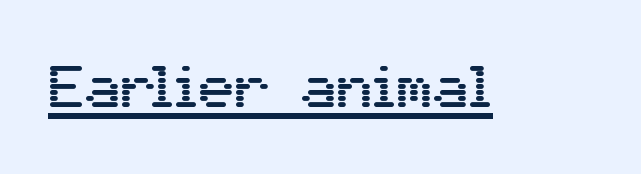
Q: Is the text italic (slanted)? A: No, it is upright.
Q: Is the typeface a serif or a sans-serif typeface? A: Sans-serif.
Q: Is the text underlined? A: Yes.
Q: Is the spacing between letters normal or unusually wide? A: Normal.
Q: Width (condensed, normal, or wide)? A: Normal.
Q: Stroke contrast? A: Medium.
Q: x-height? A: Medium.
Q: Monospaced? A: No.
